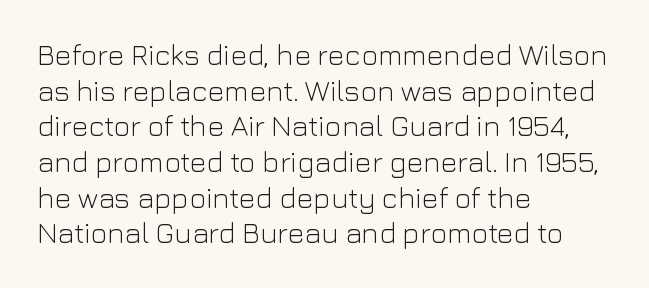
{"serif": "no", "italic": "no", "bold": "no", "weight": "light", "width": "normal", "stroke_contrast": "low", "x_height": "medium", "monospaced": "no", "underline": "no", "align": "left", "line_spacing_ratio": 1.23, "letter_spacing": "normal", "letter_spacing_em": 0.0, "glyph_px": 29}
